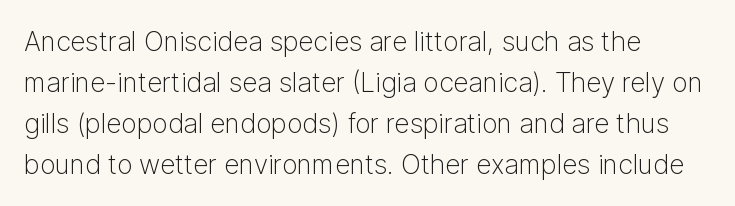
The image shows 27 px text type, upright; set left-aligned, normal line spacing (1.52x), normal letter spacing, not underlined.
